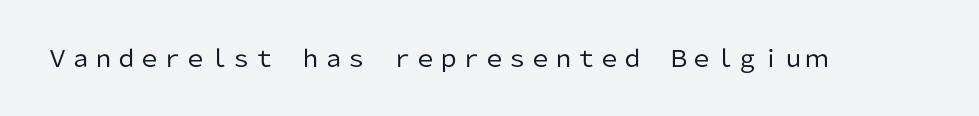
{"italic": "no", "bold": "no", "underline": "no", "letter_spacing": "normal", "letter_spacing_em": 0.0, "glyph_px": 23}
